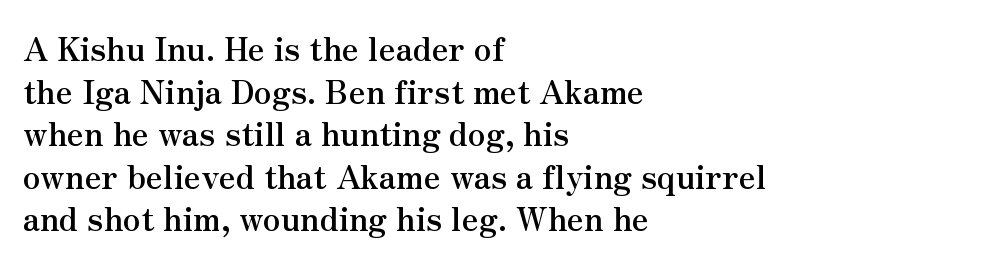
Horizontal alignment here is leftward, the default for most running prose. The designer went with a serif here, giving each stem small feet. Style check: upright. Every letter is thick-stroked: bold, no question. You could not count columns in this text — the font is proportionally spaced.
